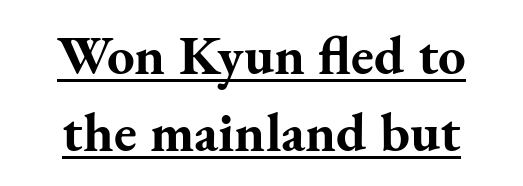
The image shows 55 px bold serif type, upright; set centered, normal line spacing (1.4x), normal letter spacing, underlined; medium stroke contrast and a small x-height.
